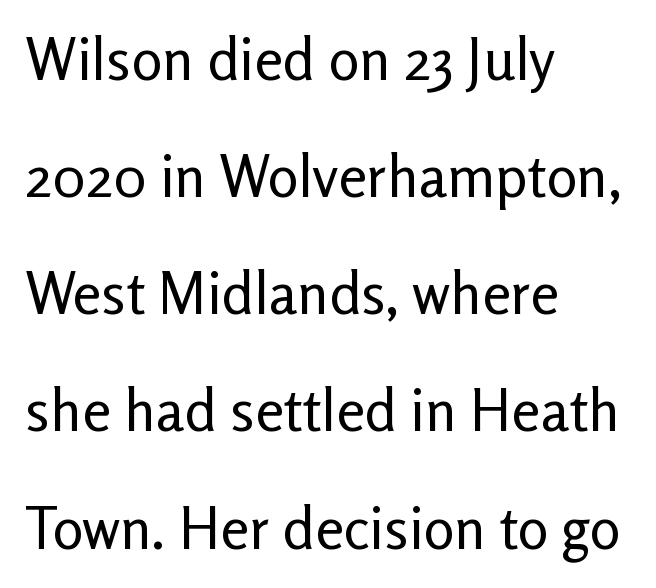
{"serif": "no", "italic": "no", "bold": "no", "weight": "regular", "width": "normal", "stroke_contrast": "low", "x_height": "medium", "monospaced": "no", "underline": "no", "align": "left", "line_spacing": "loose", "line_spacing_ratio": 2.02, "letter_spacing": "normal", "letter_spacing_em": 0.0, "glyph_px": 58}
